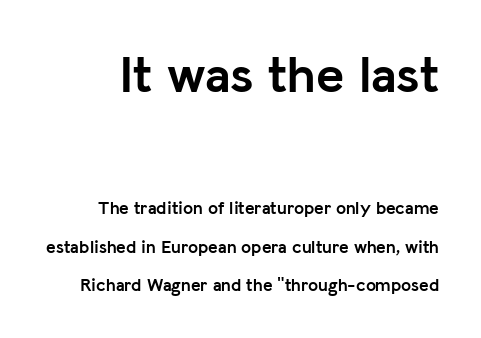
Large over small — that's the arrangement of the two blocks here. A full-strength bold gives these letters their thick strokes. You could not count columns in this text — the font is proportionally spaced. This sample uses a sans-serif face. Lines of text with bare space underneath.
